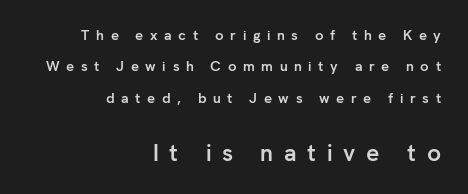
The passage is arranged like a letterhead date or caption credit — flush right. Compared with typical paragraphs, the rows here are farther apart. The more generous point size was reserved for the lower chunk. Letters rest on an invisible, unmarked baseline.
